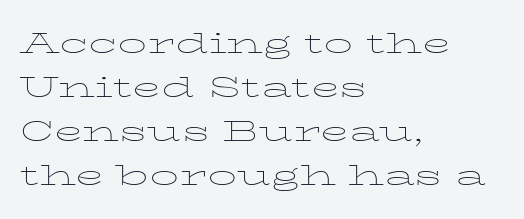
{"serif": "yes", "italic": "no", "bold": "no", "weight": "thin", "width": "wide", "stroke_contrast": "low", "x_height": "medium", "monospaced": "no", "underline": "no", "align": "left", "line_spacing": "normal", "line_spacing_ratio": 1.52, "letter_spacing": "normal", "letter_spacing_em": 0.0, "glyph_px": 29}
